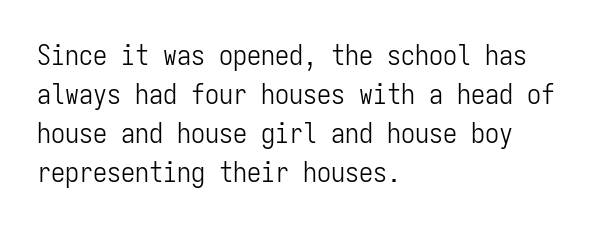
The compositor pushed each line to the left boundary. Type without underlining. Every stem runs plumb, perpendicular to the baseline. This sample has the even, mechanical cadence of fixed-width lettering. Vertically, the passage feels balanced, rows spaced as you'd expect. The font family rendered here belongs to the sans-serif group.
